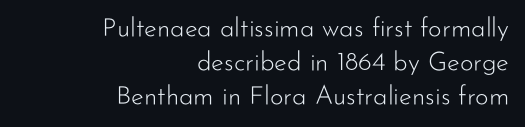
The image shows 26 px text type, upright; set right-aligned, normal line spacing (1.3x), normal letter spacing, not underlined.
